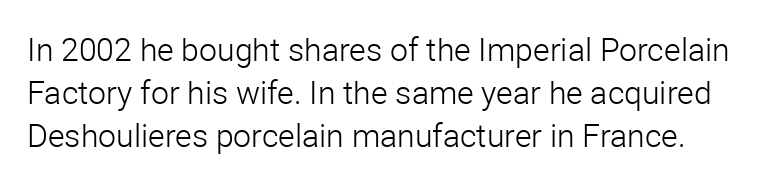
No heavy texture on the line: the type isn't bold. The gap between lines stays unmarked. Vertical strokes here are truly vertical. The gaps between neighbouring characters are ordinary and unremarkable. If you measured baseline to baseline, you'd find a middling distance. Looks like regular typesetting: each glyph gets only the width it needs.
